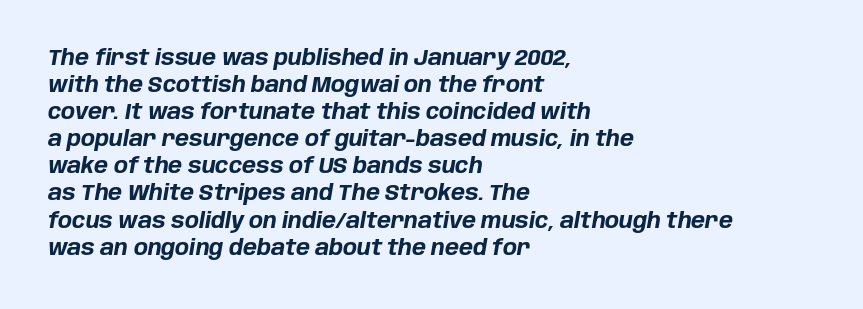
The image shows 21 px bold type, italic (leaning right); set left-aligned, normal line spacing (1.29x), normal letter spacing, not underlined.
